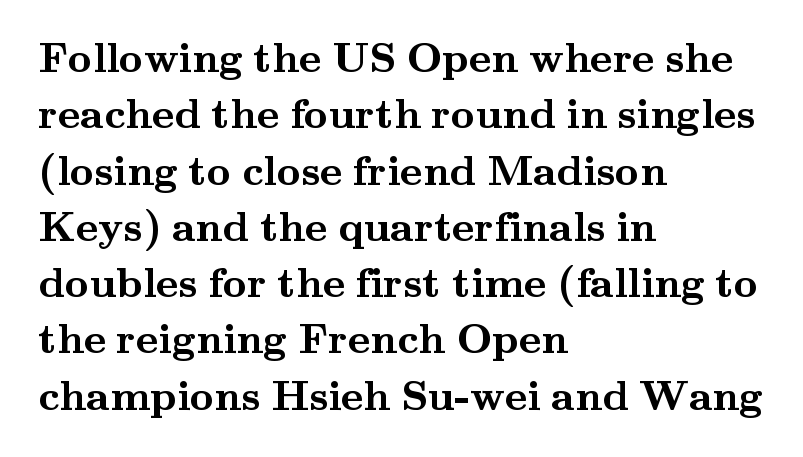
{"serif": "yes", "italic": "no", "bold": "yes", "weight": "semibold", "width": "wide", "stroke_contrast": "medium", "x_height": "small", "monospaced": "no", "underline": "no", "align": "left", "line_spacing": "normal", "line_spacing_ratio": 1.34, "letter_spacing": "normal", "letter_spacing_em": 0.0, "glyph_px": 42}
